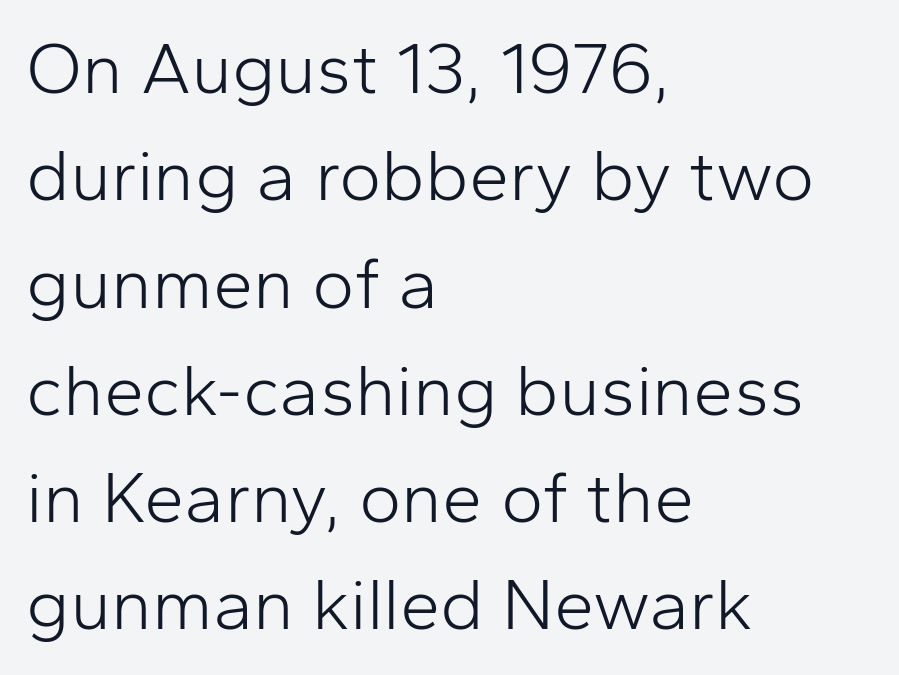
The image shows 72 px light sans-serif type, upright; set left-aligned, normal line spacing (1.49x), normal letter spacing, not underlined; low stroke contrast and a medium x-height.
